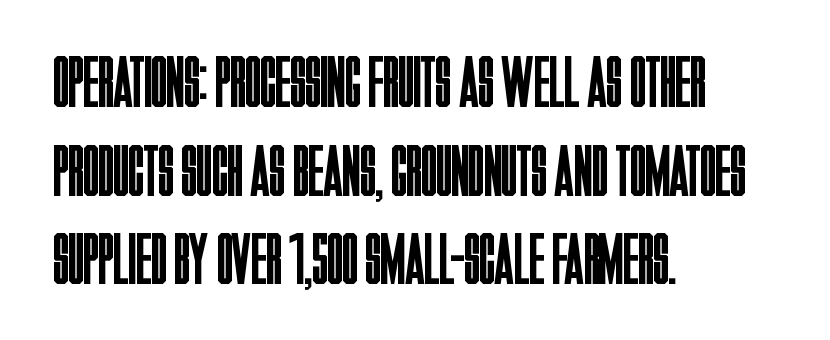
{"serif": "no", "italic": "no", "bold": "no", "weight": "regular", "width": "condensed", "stroke_contrast": "low", "x_height": "large", "monospaced": "no", "underline": "no", "align": "left", "line_spacing_ratio": 1.23, "letter_spacing": "normal", "letter_spacing_em": 0.0, "glyph_px": 72}
